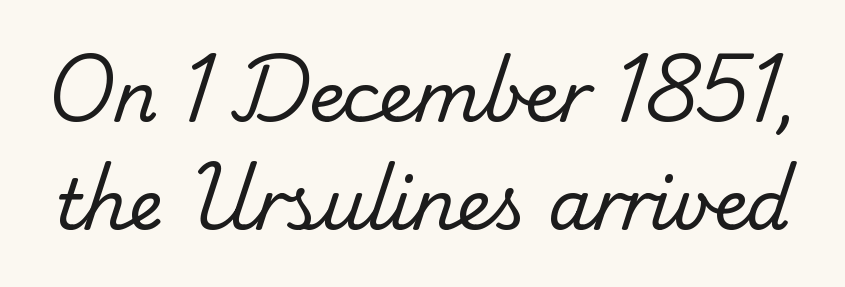
Q: Is the text bold? A: No.
Q: Is the typeface a serif or a sans-serif typeface? A: Serif.
Q: Is the text underlined? A: No.
Q: Is the spacing between letters normal or unusually wide? A: Normal.
Q: Is the spacing between lines tight, normal or loose? A: Normal.
Q: Width (condensed, normal, or wide)? A: Normal.
Q: Stroke contrast? A: Low.
Q: x-height? A: Small.
Q: Monospaced? A: No.
